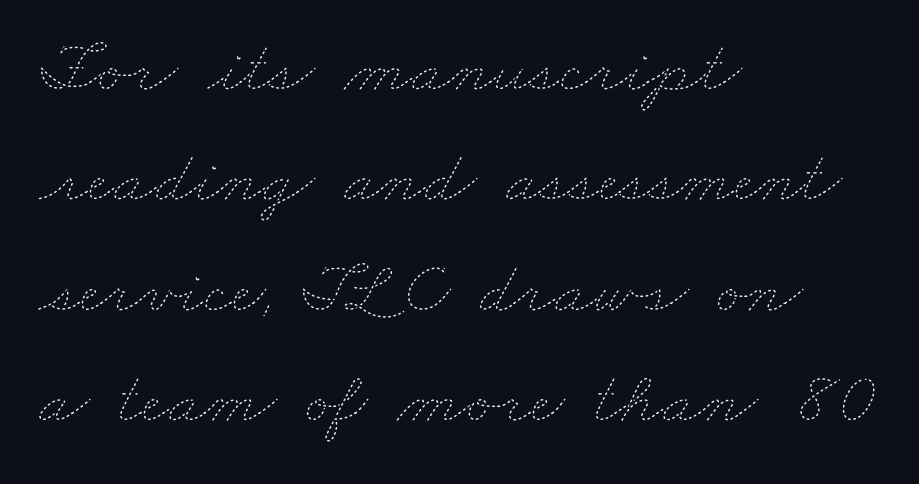
{"bold": "no", "weight": "thin", "width": "wide", "stroke_contrast": "low", "x_height": "small", "monospaced": "no", "underline": "no", "align": "left", "line_spacing": "normal", "line_spacing_ratio": 1.49, "letter_spacing": "normal", "letter_spacing_em": 0.0, "glyph_px": 74}
